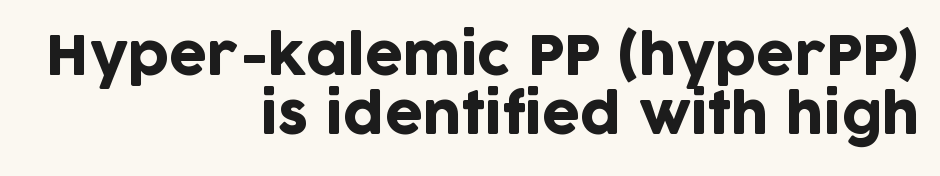
{"serif": "no", "italic": "no", "width": "normal", "stroke_contrast": "low", "x_height": "large", "monospaced": "no", "underline": "no", "align": "right", "line_spacing": "tight", "line_spacing_ratio": 1.09, "letter_spacing": "normal", "letter_spacing_em": 0.0, "glyph_px": 54}
